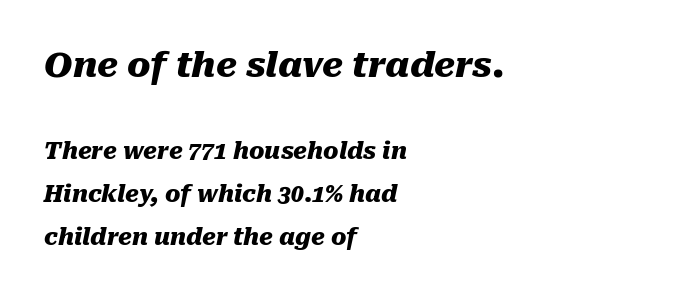
Q: Is the text bold? A: Yes.
Q: Is the text italic (slanted)? A: Yes, it leans right by about 10 degrees.
Q: Is the text underlined? A: No.
Q: How is the paragraph aligned? A: Left-aligned.
Q: Is the spacing between letters normal or unusually wide? A: Normal.
Q: Which block of text is set in a larger size, the first (top) or the second (bottom)? A: The first (top) one.
Q: Width (condensed, normal, or wide)? A: Normal.
Q: Stroke contrast? A: Medium.
Q: x-height? A: Medium.
Q: Monospaced? A: No.
